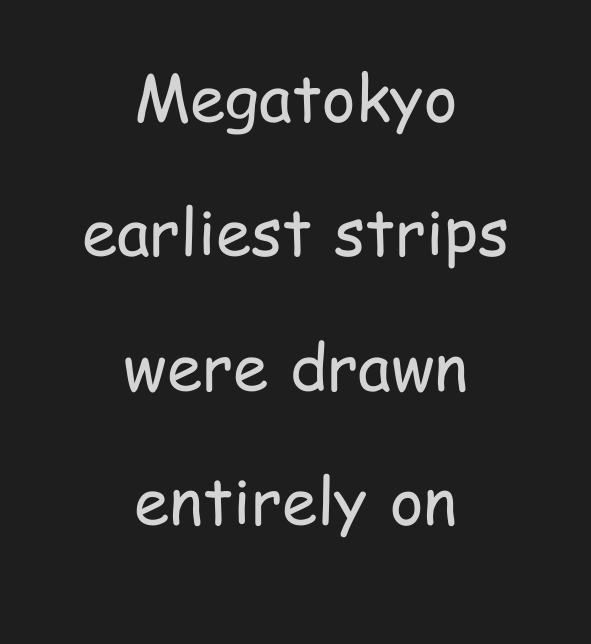
{"serif": "no", "italic": "no", "bold": "no", "weight": "regular", "width": "condensed", "stroke_contrast": "low", "x_height": "medium", "monospaced": "no", "underline": "no", "align": "center", "line_spacing": "loose", "line_spacing_ratio": 2.1, "letter_spacing": "normal", "letter_spacing_em": 0.0, "glyph_px": 64}
